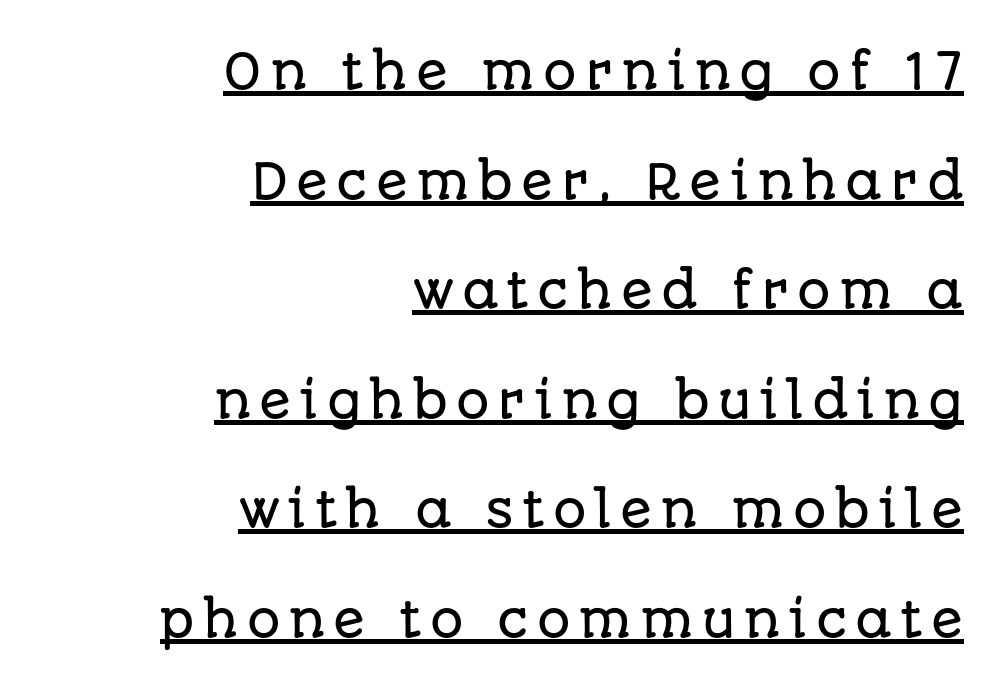
Q: Is the text italic (slanted)? A: No, it is upright.
Q: Is the typeface a serif or a sans-serif typeface? A: Sans-serif.
Q: Is the text underlined? A: Yes.
Q: How is the paragraph aligned? A: Right-aligned.
Q: Is the spacing between lines tight, normal or loose? A: Loose.
Q: Width (condensed, normal, or wide)? A: Normal.
Q: Stroke contrast? A: Low.
Q: x-height? A: Large.
Q: Monospaced? A: No.
